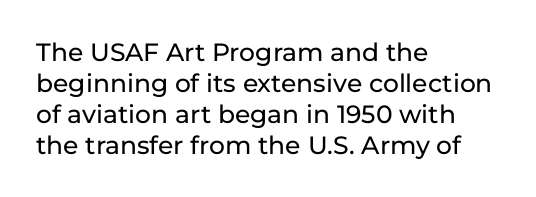
{"italic": "no", "underline": "no", "align": "left", "line_spacing_ratio": 1.24, "letter_spacing": "normal", "letter_spacing_em": 0.0, "glyph_px": 25}
